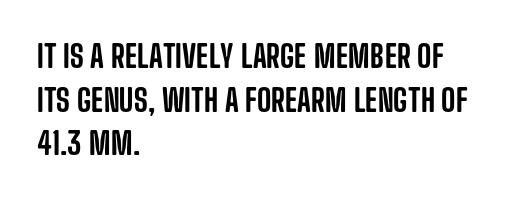
Each word holds together tightly as a unit, with standard inter-letter gaps. The characters display no serif detailing; their extremities are plain. Is there any slant? The stems are plumb. Regarding leading, the lines here are spaced in the standard way. Check under the words: just untouched page. These lines stack with their left ends in a neat column.
